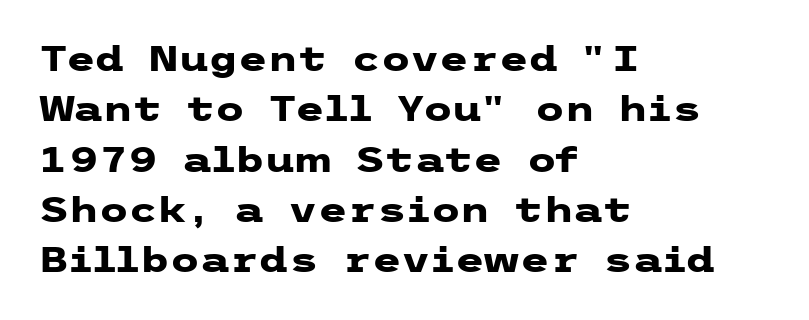
{"serif": "no", "italic": "no", "bold": "yes", "weight": "heavy", "width": "wide", "stroke_contrast": "low", "x_height": "medium", "underline": "no", "align": "left", "line_spacing": "normal", "line_spacing_ratio": 1.48, "letter_spacing": "normal", "letter_spacing_em": 0.0, "glyph_px": 34}
